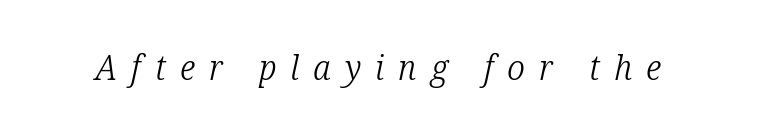
{"serif": "yes", "italic": "yes", "lean": "right", "slant_degrees": 12, "bold": "no", "weight": "light", "width": "condensed", "stroke_contrast": "low", "x_height": "medium", "monospaced": "no", "underline": "no", "letter_spacing": "wide", "letter_spacing_em": 0.4, "glyph_px": 35}
